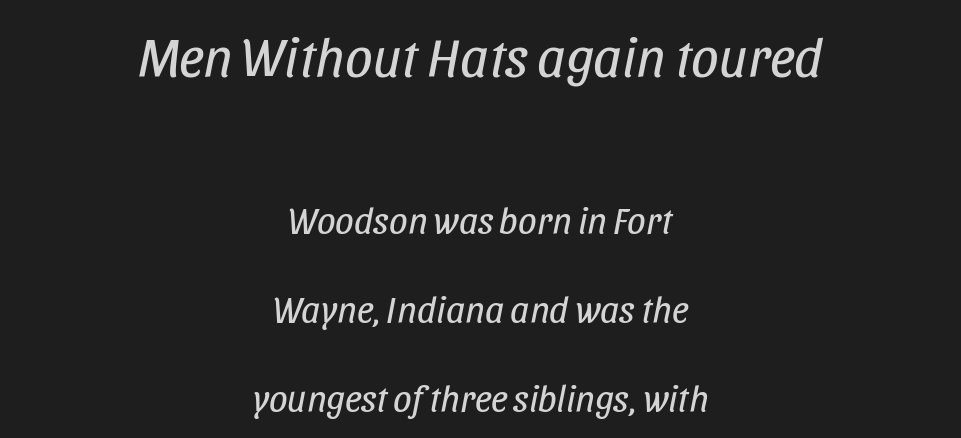
The paragraph has two soft edges and a firm central axis. Characters are canted at an angle relative to the baseline's perpendicular. The cut favours lightness, reaching ordinary text weight at its darkest. This sample has the flowing, uneven cadence of proportional lettering. The block sitting higher on the canvas is the one with enlarged characters. Leading: increased.
